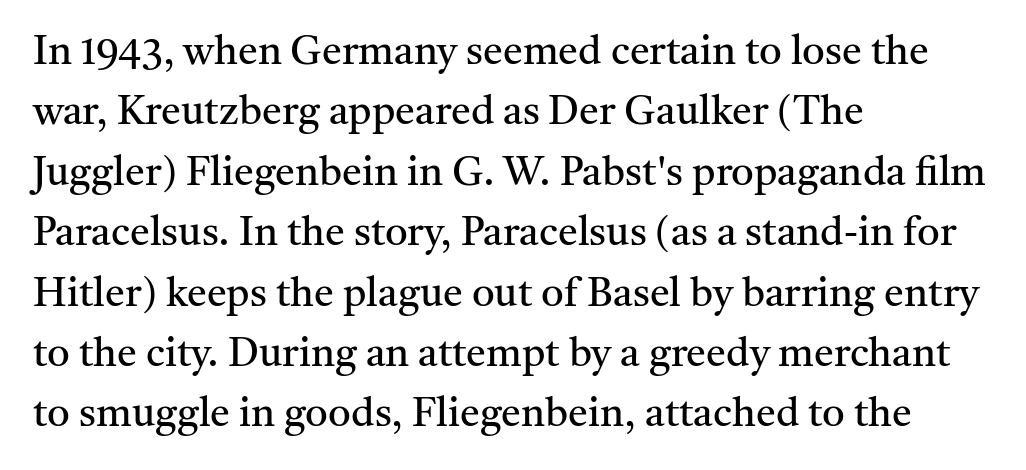
The image shows 40 px regular-weight serif type, upright; set left-aligned, normal line spacing (1.51x), normal letter spacing, not underlined; medium stroke contrast and a medium x-height.
